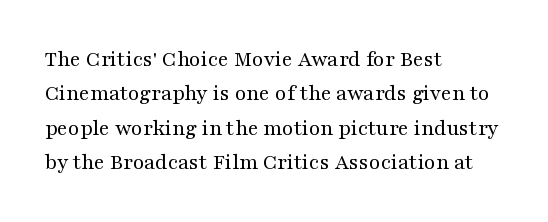
Q: Is the text bold? A: No.
Q: Is the text italic (slanted)? A: No, it is upright.
Q: Is the text underlined? A: No.
Q: How is the paragraph aligned? A: Left-aligned.
Q: Is the spacing between letters normal or unusually wide? A: Normal.
Q: Is the spacing between lines tight, normal or loose? A: Normal.
